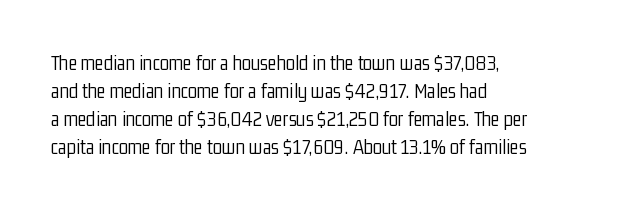
The paragraph has a hard left edge and a soft right edge. Rows of type keep a routine distance in the vertical direction. The letters sit at their default tracking, neither squeezed nor spread. Posture: vertical.
